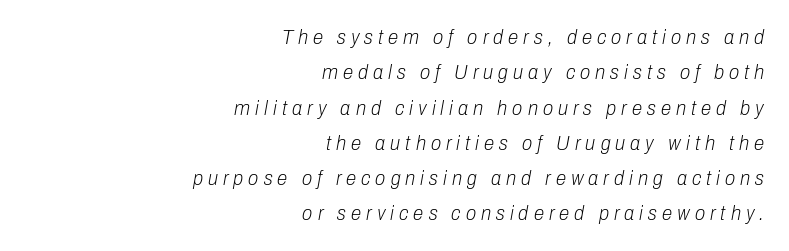
Q: Is the text bold? A: No.
Q: Is the text italic (slanted)? A: Yes, it leans right by about 10 degrees.
Q: Is the text underlined? A: No.
Q: How is the paragraph aligned? A: Right-aligned.
Q: Is the spacing between letters normal or unusually wide? A: Unusually wide.
Q: Is the spacing between lines tight, normal or loose? A: Normal.
